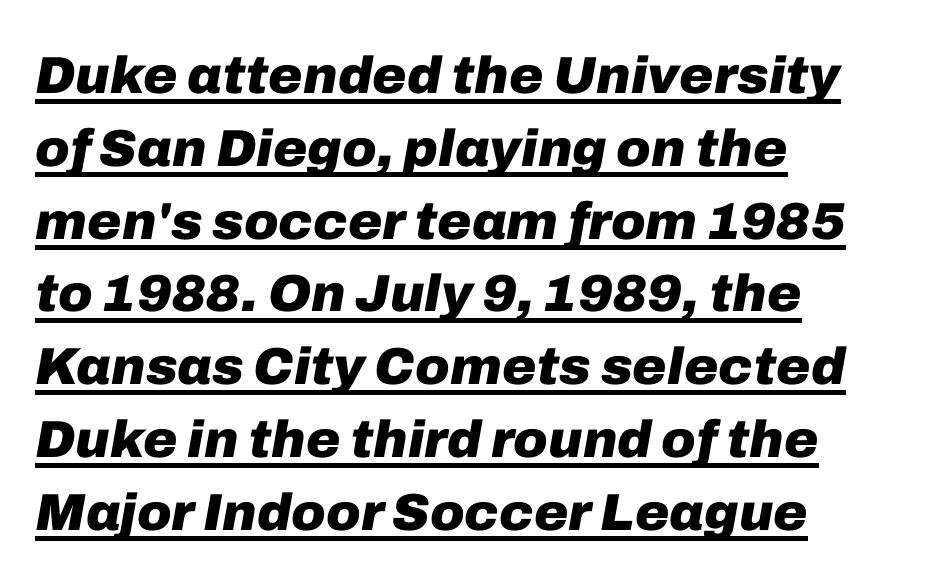
Q: Is the text bold? A: Yes.
Q: Is the text italic (slanted)? A: Yes, it leans right by about 10 degrees.
Q: Is the text underlined? A: Yes.
Q: How is the paragraph aligned? A: Left-aligned.
Q: Is the spacing between letters normal or unusually wide? A: Normal.
Q: Is the spacing between lines tight, normal or loose? A: Normal.
Q: Width (condensed, normal, or wide)? A: Normal.
Q: Stroke contrast? A: Low.
Q: x-height? A: Medium.
Q: Monospaced? A: No.
